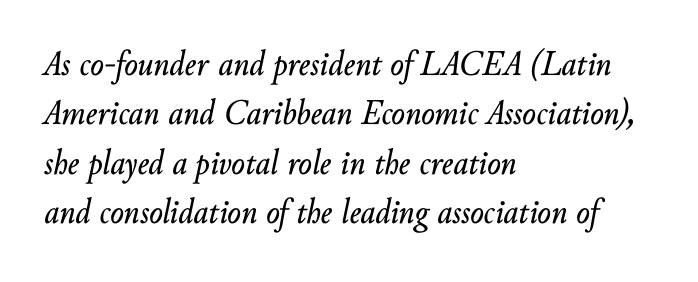
The image shows 36 px text type, italic (leaning right); set left-aligned, normal line spacing (1.37x), normal letter spacing, not underlined; low stroke contrast and a small x-height.
